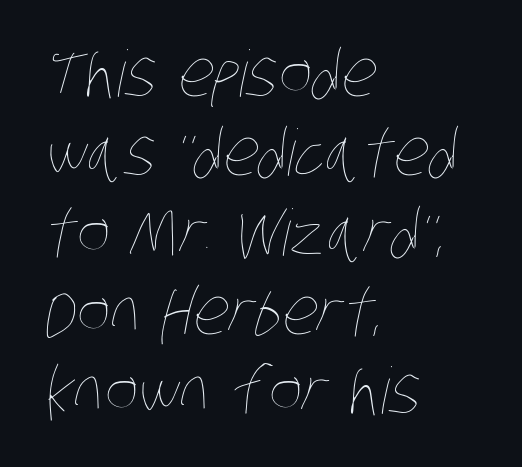
Q: Is the text bold? A: No.
Q: Is the text underlined? A: No.
Q: How is the paragraph aligned? A: Left-aligned.
Q: Is the spacing between letters normal or unusually wide? A: Normal.
Q: Width (condensed, normal, or wide)? A: Condensed.
Q: Stroke contrast? A: Low.
Q: x-height? A: Large.
Q: Monospaced? A: No.
